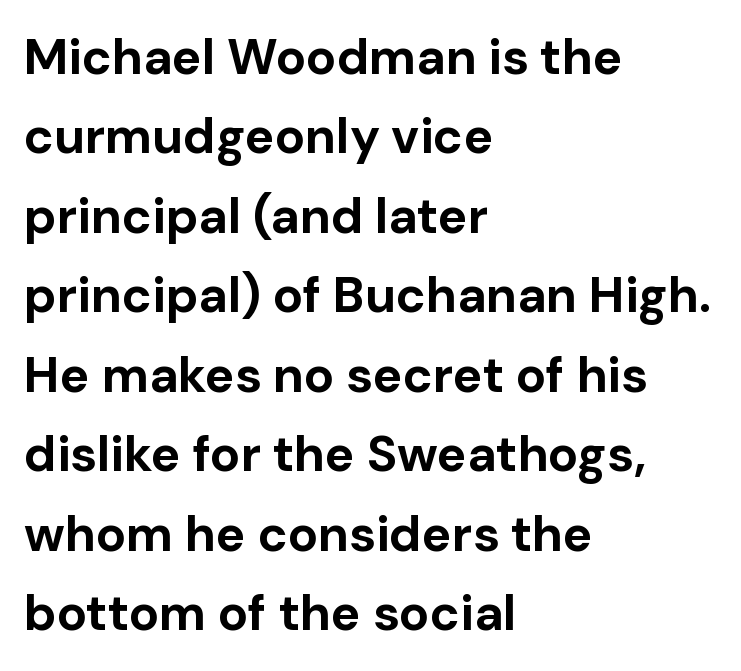
Q: Is the text bold? A: Yes.
Q: Is the text italic (slanted)? A: No, it is upright.
Q: Is the typeface a serif or a sans-serif typeface? A: Sans-serif.
Q: Is the text underlined? A: No.
Q: How is the paragraph aligned? A: Left-aligned.
Q: Is the spacing between letters normal or unusually wide? A: Normal.
Q: Is the spacing between lines tight, normal or loose? A: Normal.
Q: Width (condensed, normal, or wide)? A: Normal.
Q: Stroke contrast? A: Low.
Q: x-height? A: Medium.
Q: Monospaced? A: No.
